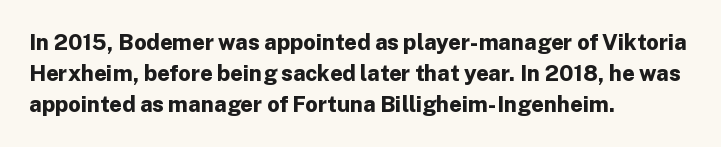
Ordinary non-slanted type is in use. The space between consecutive lines is moderate. The strokes are fattened all the way to bold. No extra tracking has been applied to these lines. Quick note: underline off. The typesetter chose a ragged-right arrangement here.
